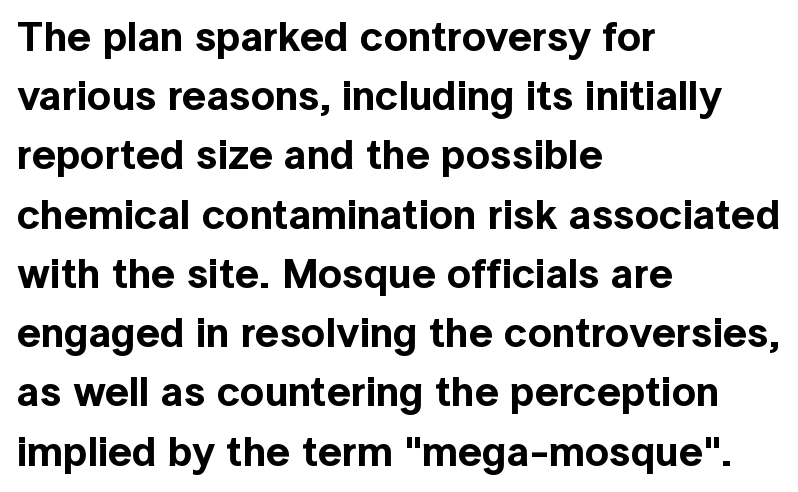
Q: Is the text italic (slanted)? A: No, it is upright.
Q: Is the typeface a serif or a sans-serif typeface? A: Sans-serif.
Q: Is the text underlined? A: No.
Q: How is the paragraph aligned? A: Left-aligned.
Q: Is the spacing between letters normal or unusually wide? A: Normal.
Q: Is the spacing between lines tight, normal or loose? A: Normal.
Q: Width (condensed, normal, or wide)? A: Normal.
Q: x-height? A: Medium.
Q: Monospaced? A: No.
